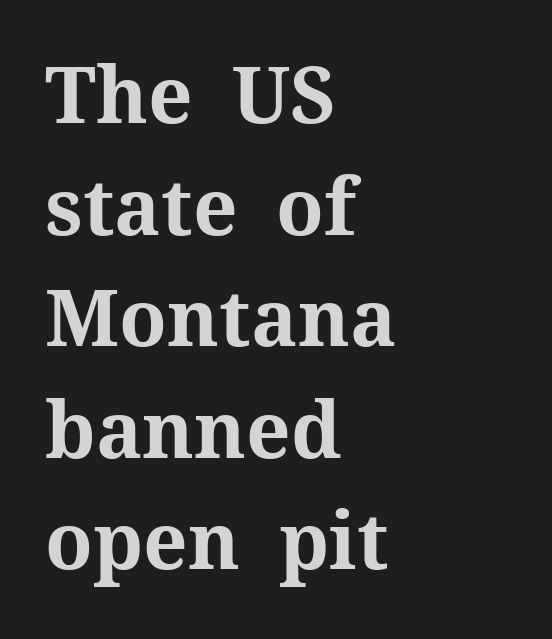
The image shows 78 px bold serif type, upright; set left-aligned, normal line spacing (1.43x), normal letter spacing, not underlined; medium stroke contrast and a medium x-height.
